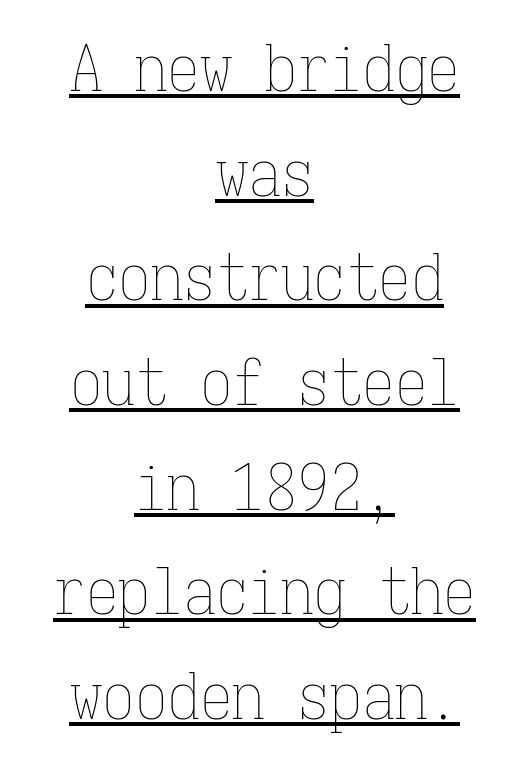
The image shows 65 px thin, condensed type, upright, monospaced; set centered, normal line spacing (1.61x), normal letter spacing, underlined; low stroke contrast and a medium x-height.
